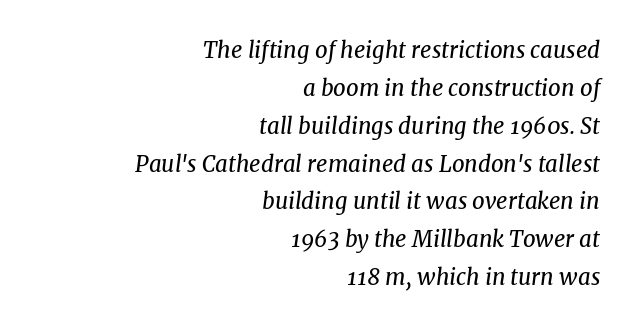
The image shows 22 px text type, italic (leaning right); set right-aligned, line spacing 1.72x, normal letter spacing, not underlined.
